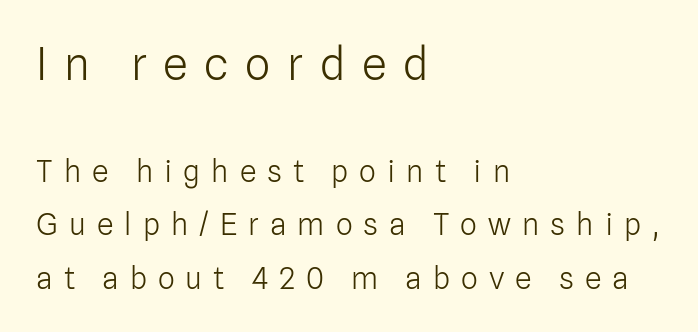
On a weight scale, this lands at 450 or below. Unmarked baselines from the first word to the last. Note: larger setting up top, smaller setting below. Alignment: flush left. This sample has the flowing, uneven cadence of proportional lettering. Examine the stroke ends and you'll find no serifs.
